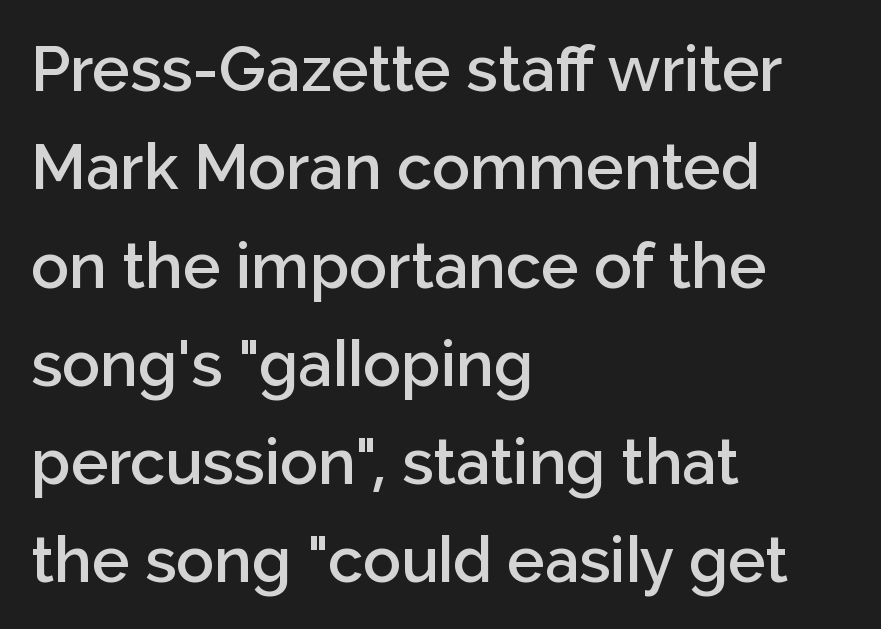
Plain, unruled lines of type. Check where the strokes stop: nothing finishes them off — pure sans. Italic? Not at all — the glyphs are vertical. Heft: intermediate — a semibold. These lines are rendered in a variable-pitch font. The rendering uses a moderate line-height, typical for paragraphs.
